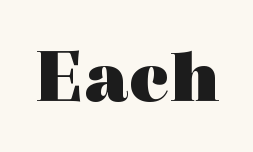
Q: Is the text bold? A: Yes.
Q: Is the text italic (slanted)? A: No, it is upright.
Q: Is the typeface a serif or a sans-serif typeface? A: Serif.
Q: Is the text underlined? A: No.
Q: Is the spacing between letters normal or unusually wide? A: Normal.
Q: Width (condensed, normal, or wide)? A: Wide.
Q: x-height? A: Medium.
Q: Monospaced? A: No.
